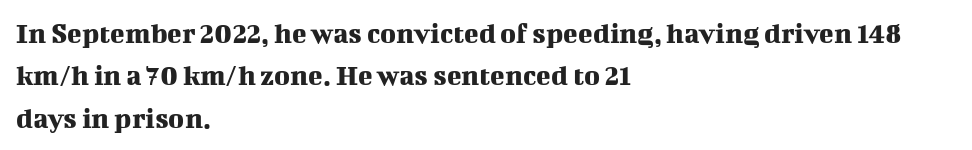
Leading matches the norm, producing a regular column. Compared with a centered layout, this one pins lines to the left instead. Old-style or modern, the face here clearly has serifs. There is no visible air inserted between adjacent glyphs.
